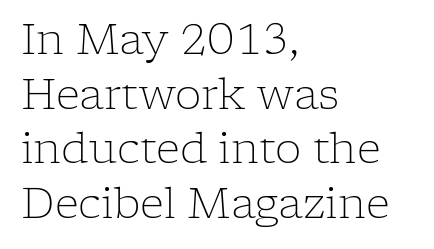
The image shows 42 px light serif type, upright; set left-aligned, normal line spacing (1.3x), normal letter spacing, not underlined; low stroke contrast and a medium x-height.
